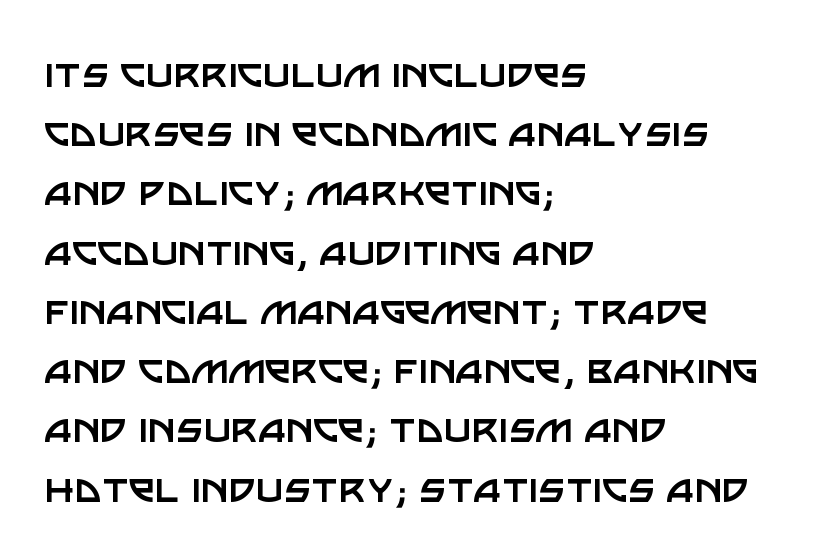
Unbolded letterforms with no extra heft. Evenly set lines give the paragraph a standard silhouette. A clean baseline with only descenders dipping below it. No extra tracking has been applied to these lines.
